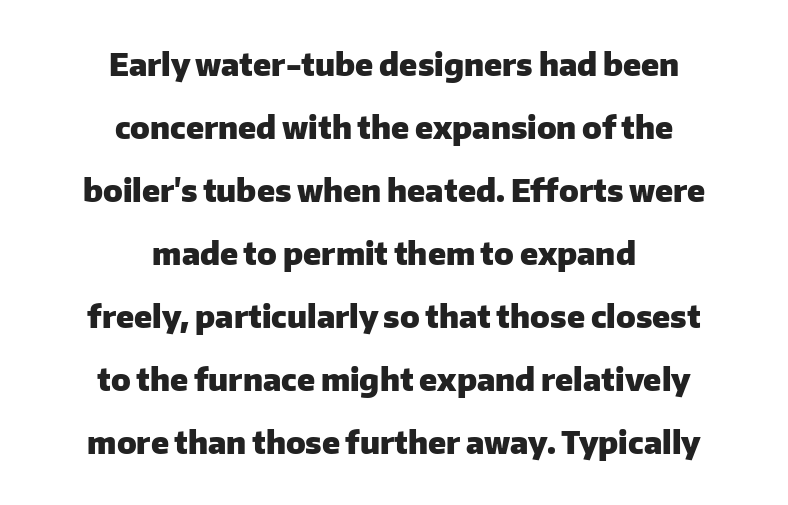
Q: Is the text bold? A: Yes.
Q: Is the text italic (slanted)? A: No, it is upright.
Q: Is the typeface a serif or a sans-serif typeface? A: Sans-serif.
Q: Is the text underlined? A: No.
Q: How is the paragraph aligned? A: Centered.
Q: Is the spacing between letters normal or unusually wide? A: Normal.
Q: Is the spacing between lines tight, normal or loose? A: Loose.
Q: Width (condensed, normal, or wide)? A: Normal.
Q: Stroke contrast? A: Low.
Q: x-height? A: Medium.
Q: Monospaced? A: No.
